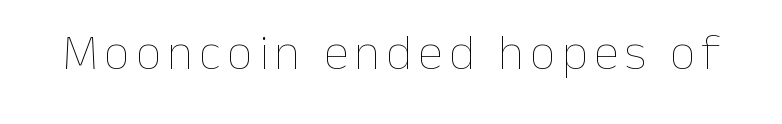
The image shows 51 px thin type, upright; set not underlined; low stroke contrast and a medium x-height.
